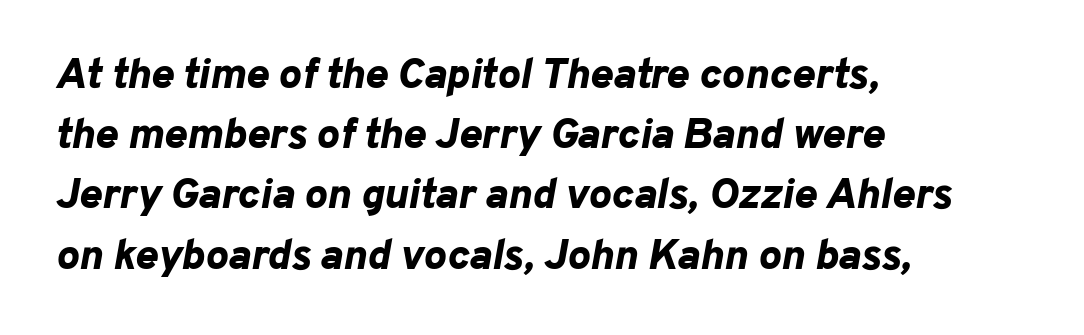
Q: Is the text bold? A: Yes.
Q: Is the text italic (slanted)? A: Yes, it leans right by about 10 degrees.
Q: Is the text underlined? A: No.
Q: How is the paragraph aligned? A: Left-aligned.
Q: Is the spacing between letters normal or unusually wide? A: Normal.
Q: Is the spacing between lines tight, normal or loose? A: Normal.
Q: Width (condensed, normal, or wide)? A: Normal.
Q: Stroke contrast? A: Low.
Q: x-height? A: Medium.
Q: Monospaced? A: No.
